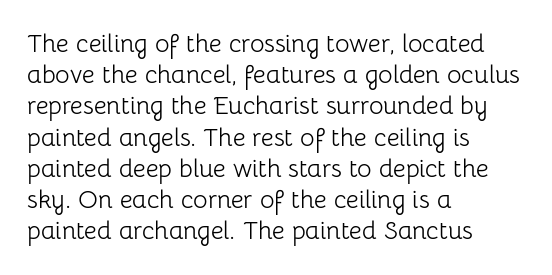
Q: Is the text bold? A: No.
Q: Is the text italic (slanted)? A: No, it is upright.
Q: Is the text underlined? A: No.
Q: How is the paragraph aligned? A: Left-aligned.
Q: Is the spacing between letters normal or unusually wide? A: Normal.
Q: Is the spacing between lines tight, normal or loose? A: Normal.
